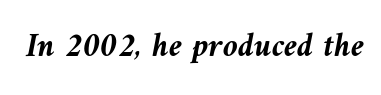
The image shows 34 px semibold type, italic (leaning left); set normal letter spacing, not underlined; medium stroke contrast and a medium x-height.
